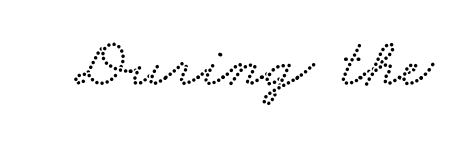
Q: Is the text underlined? A: No.
Q: Is the spacing between letters normal or unusually wide? A: Normal.
Q: Width (condensed, normal, or wide)? A: Wide.
Q: Stroke contrast? A: Low.
Q: x-height? A: Small.
Q: Monospaced? A: No.
